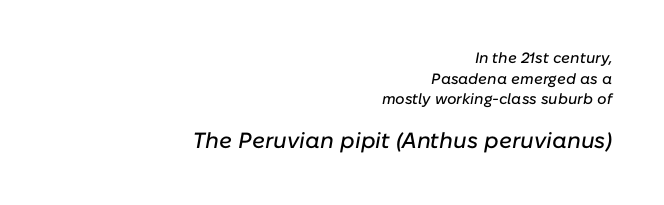
The image shows 22 px text type, italic (leaning right); set right-aligned, normal line spacing (1.38x), normal letter spacing, not underlined; the second (bottom) block is 1.47x larger.
